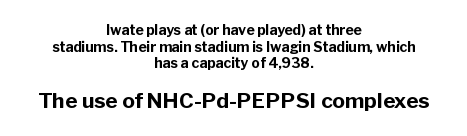
{"italic": "no", "bold": "yes", "underline": "no", "align": "center", "line_spacing_ratio": 1.18, "letter_spacing": "normal", "letter_spacing_em": 0.0, "larger_block": "second", "size_ratio": 1.5, "glyph_px": 21}
